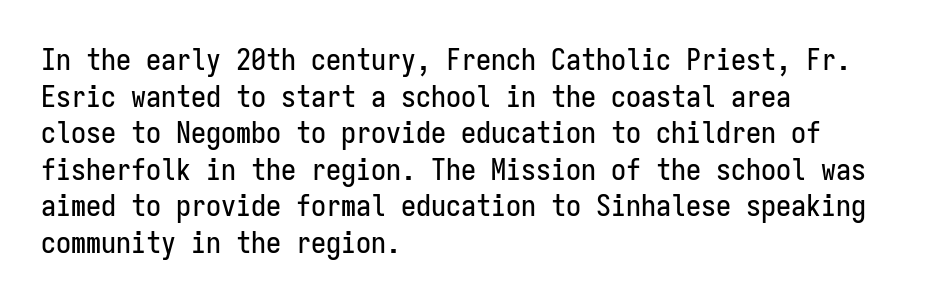
Letterform terminals end flat and unadorned throughout the passage. The paragraph has a hard left edge and a soft right edge. Each row of text sits above clean, open space. These lines were composed using upright roman letters.
